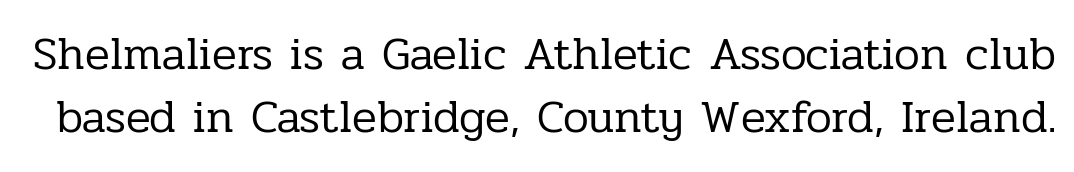
{"serif": "yes", "italic": "no", "bold": "no", "weight": "regular", "width": "normal", "stroke_contrast": "low", "x_height": "medium", "monospaced": "no", "underline": "no", "line_spacing": "normal", "line_spacing_ratio": 1.37, "letter_spacing": "normal", "letter_spacing_em": 0.0, "glyph_px": 46}
